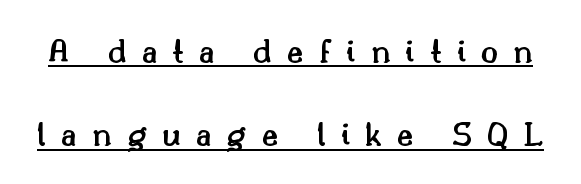
The image shows 35 px semibold serif type, upright; set loose line spacing (2.38x), unusually wide letter spacing (+0.43 em), underlined; medium stroke contrast and a small x-height.
